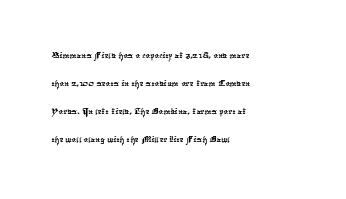
The image shows 22 px text type; set left-aligned, normal line spacing (1.28x), normal letter spacing, not underlined.
